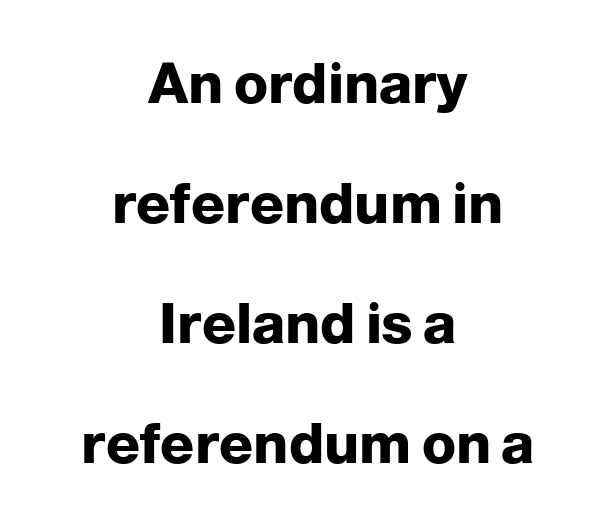
Quick note: underline off. No italicization has been applied; the sample stays upright. Tracking value appears to be zero — textbook default spacing. The passage shown is typeset with a sans-serif family. If you folded the block vertically in half, each line would mirror itself in length. You'd pick this weight for a headline — it's a proper bold.
